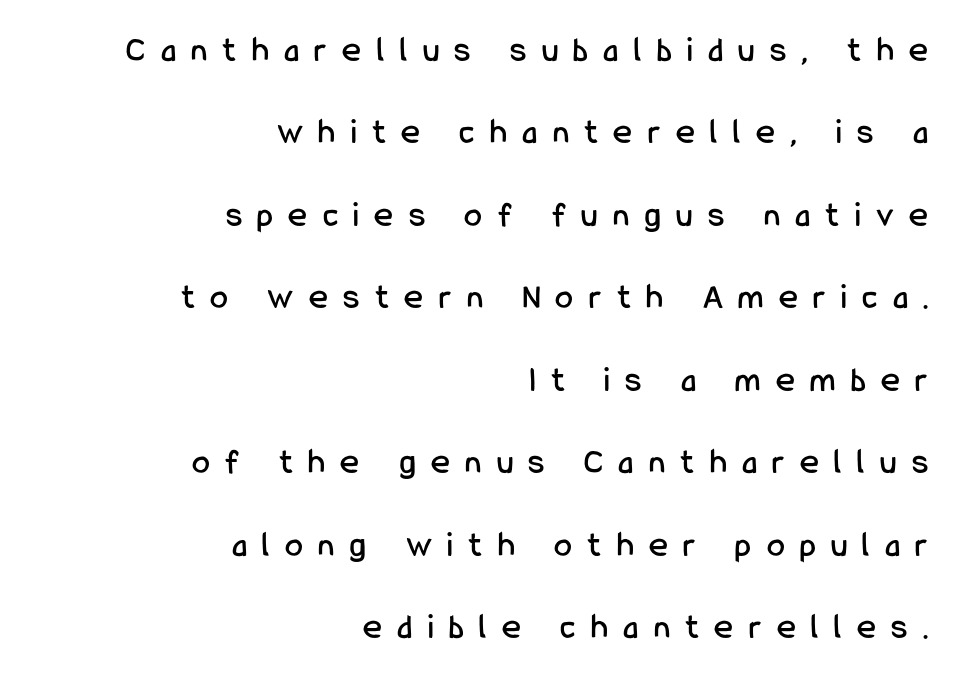
The image shows 36 px condensed sans-serif type, upright; set right-aligned, loose line spacing (2.29x), unusually wide letter spacing (+0.43 em), not underlined; low stroke contrast and a medium x-height.
